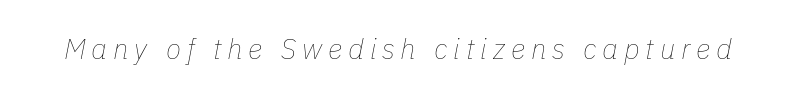
{"italic": "yes", "lean": "right", "slant_degrees": 11, "bold": "no", "weight": "thin", "width": "normal", "stroke_contrast": "low", "x_height": "medium", "monospaced": "no", "underline": "no", "letter_spacing": "wide", "letter_spacing_em": 0.21, "glyph_px": 28}
